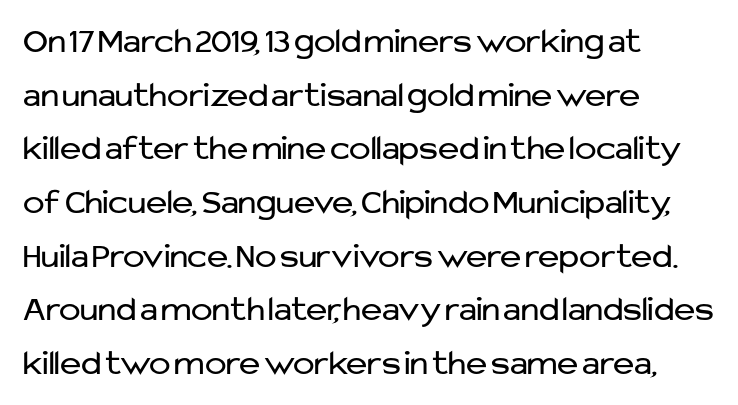
{"serif": "no", "italic": "no", "bold": "no", "weight": "regular", "width": "normal", "stroke_contrast": "low", "x_height": "medium", "monospaced": "no", "underline": "no", "align": "left", "line_spacing": "normal", "line_spacing_ratio": 1.49, "letter_spacing": "normal", "letter_spacing_em": 0.0, "glyph_px": 36}
